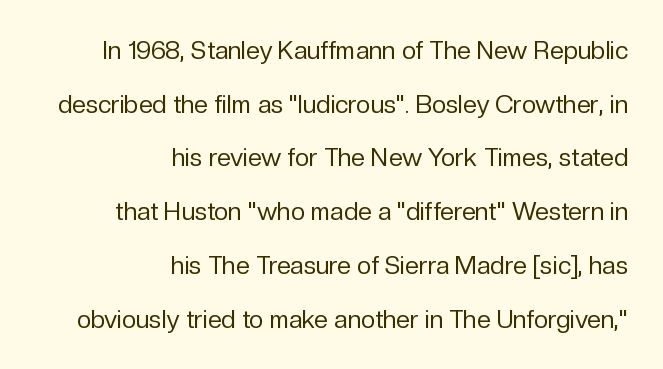
The rendering anchors every line to the right-hand side. Compared with typical paragraphs, the rows here are farther apart. Letters rest on an invisible, unmarked baseline. Caption: face not bold, strokes unweighted. Between one letter and the next there's only the usual sliver of space.
